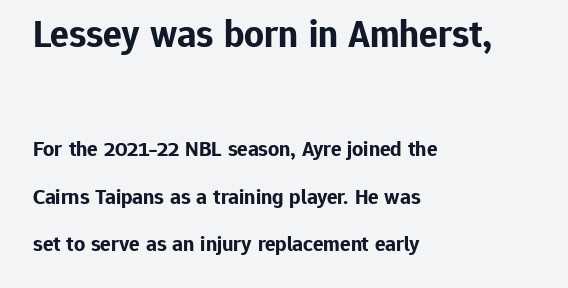
Reading down the block, your eye returns to a fixed left position each line. The words here are not underlined. Does the type have serifs? No, each stem ends abruptly. Reading down the column, the eye jumps a long way to each next line. Does the bottom block carry the larger type? No, the top block does.
